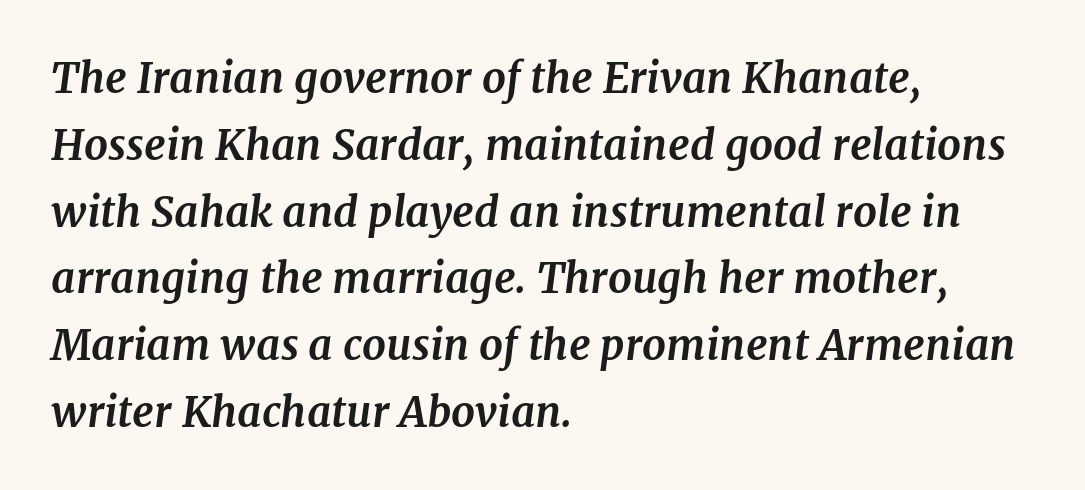
Q: Is the text bold? A: Yes.
Q: Is the text italic (slanted)? A: Yes, it leans right by about 7 degrees.
Q: Is the typeface a serif or a sans-serif typeface? A: Serif.
Q: Is the text underlined? A: No.
Q: How is the paragraph aligned? A: Left-aligned.
Q: Is the spacing between letters normal or unusually wide? A: Normal.
Q: Is the spacing between lines tight, normal or loose? A: Normal.
Q: Width (condensed, normal, or wide)? A: Normal.
Q: Stroke contrast? A: Medium.
Q: x-height? A: Medium.
Q: Monospaced? A: No.
